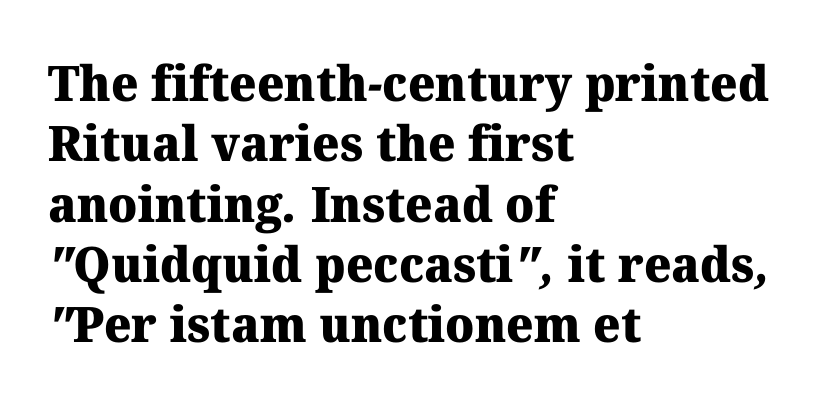
The image shows 49 px heavy serif type; set left-aligned, line spacing 1.23x, normal letter spacing, not underlined; medium stroke contrast and a medium x-height.
